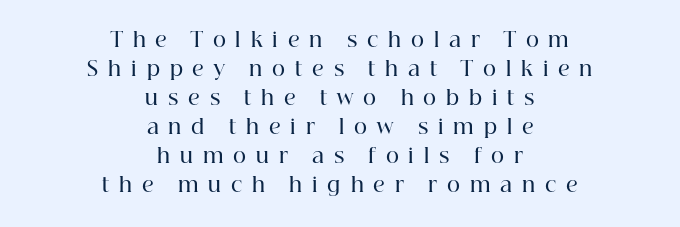
The image shows 20 px text type, upright; set centered, normal line spacing (1.45x), unusually wide letter spacing (+0.49 em), not underlined.
